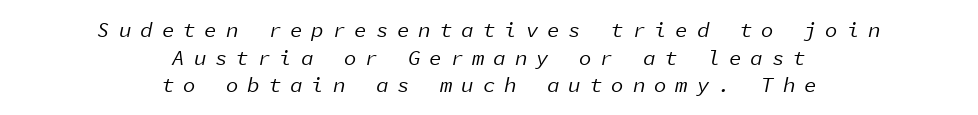
{"italic": "yes", "lean": "right", "slant_degrees": 11, "bold": "no", "underline": "no", "align": "center", "line_spacing": "normal", "line_spacing_ratio": 1.31, "letter_spacing": "wide", "letter_spacing_em": 0.42, "glyph_px": 21}
